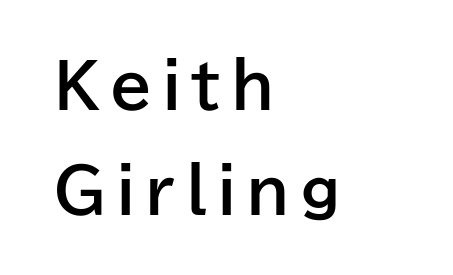
{"serif": "no", "italic": "no", "bold": "yes", "weight": "bold", "width": "normal", "stroke_contrast": "low", "x_height": "medium", "monospaced": "no", "underline": "no", "align": "left", "line_spacing_ratio": 1.72, "glyph_px": 61}
